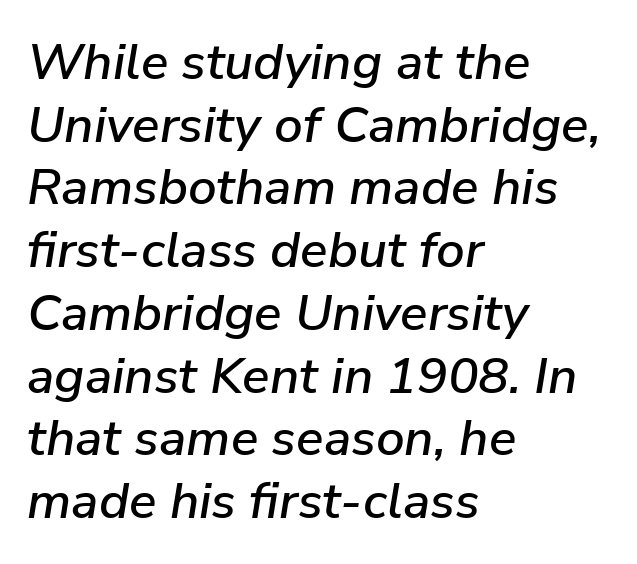
Q: Is the text italic (slanted)? A: Yes, it leans right by about 9 degrees.
Q: Is the text underlined? A: No.
Q: How is the paragraph aligned? A: Left-aligned.
Q: Is the spacing between letters normal or unusually wide? A: Normal.
Q: Width (condensed, normal, or wide)? A: Normal.
Q: Stroke contrast? A: Low.
Q: x-height? A: Medium.
Q: Monospaced? A: No.
